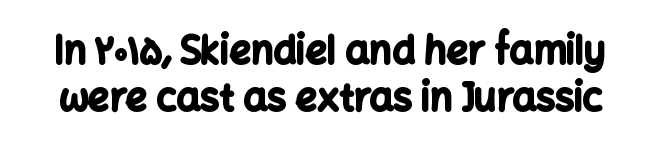
Q: Is the text bold? A: Yes.
Q: Is the text italic (slanted)? A: No, it is upright.
Q: Is the typeface a serif or a sans-serif typeface? A: Sans-serif.
Q: Is the text underlined? A: No.
Q: Is the spacing between letters normal or unusually wide? A: Normal.
Q: Width (condensed, normal, or wide)? A: Normal.
Q: Stroke contrast? A: Low.
Q: x-height? A: Medium.
Q: Monospaced? A: No.
